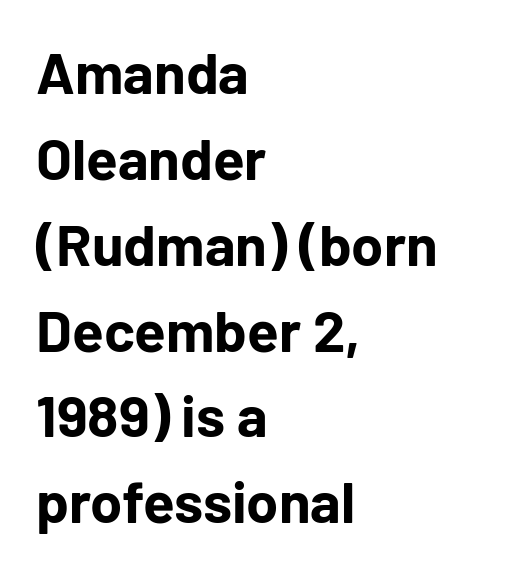
{"serif": "no", "italic": "no", "bold": "yes", "weight": "bold", "width": "normal", "stroke_contrast": "low", "x_height": "medium", "monospaced": "no", "underline": "no", "align": "left", "line_spacing": "normal", "line_spacing_ratio": 1.48, "letter_spacing": "normal", "letter_spacing_em": 0.0, "glyph_px": 58}
